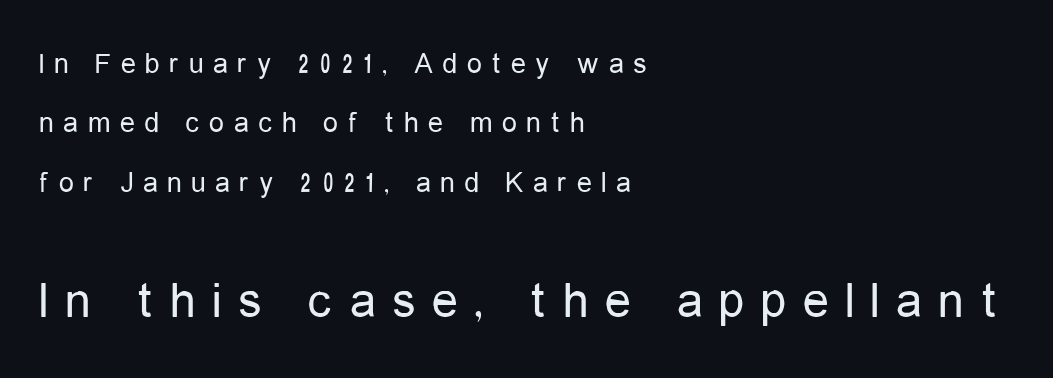
{"serif": "no", "italic": "no", "bold": "no", "weight": "regular", "width": "condensed", "stroke_contrast": "low", "x_height": "medium", "monospaced": "no", "underline": "no", "align": "left", "line_spacing": "loose", "line_spacing_ratio": 1.98, "letter_spacing": "wide", "letter_spacing_em": 0.32, "larger_block": "second", "size_ratio": 1.73, "glyph_px": 52}
